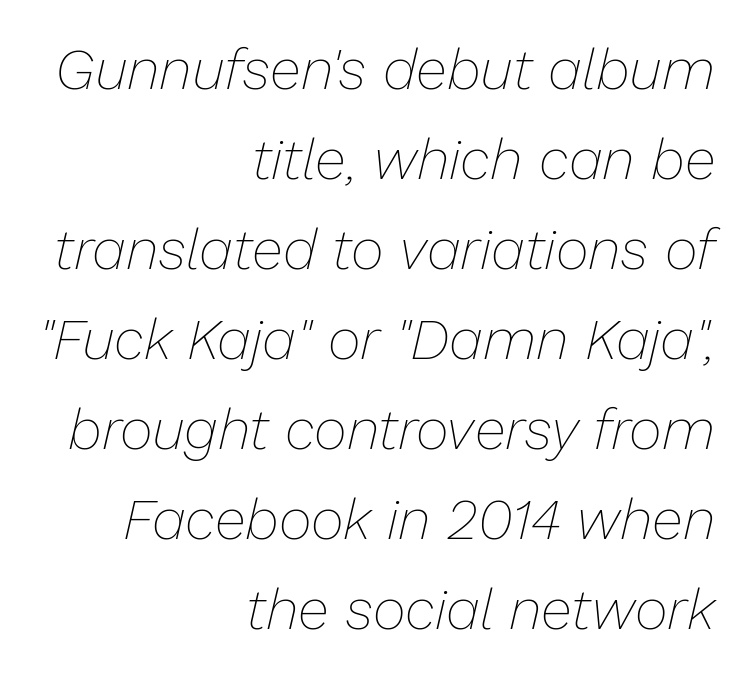
The baseline area is clear. Regular leading. The face used here is rendered with its standard letterfit. Does the lettering tilt? It does — this is italic. Proportional: the letters do not fall into vertical columns.
